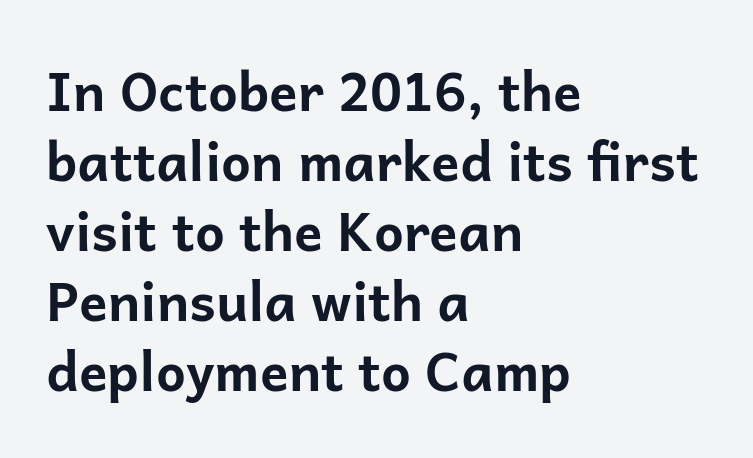
The image shows 53 px bold sans-serif type, upright; set left-aligned, normal line spacing (1.32x), normal letter spacing, not underlined; low stroke contrast and a medium x-height.
